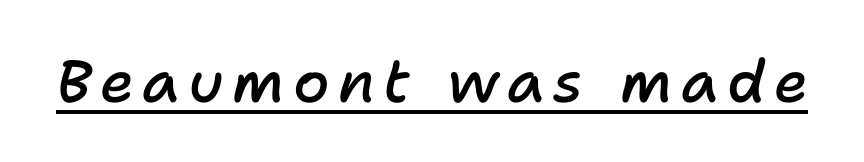
This is moderately heavy type, rendered in semibold. The glyphs are accompanied by a horizontal stroke just below them. Here the designer chose a conventional face with non-uniform glyph widths. The specimen reads as italic at a glance.
